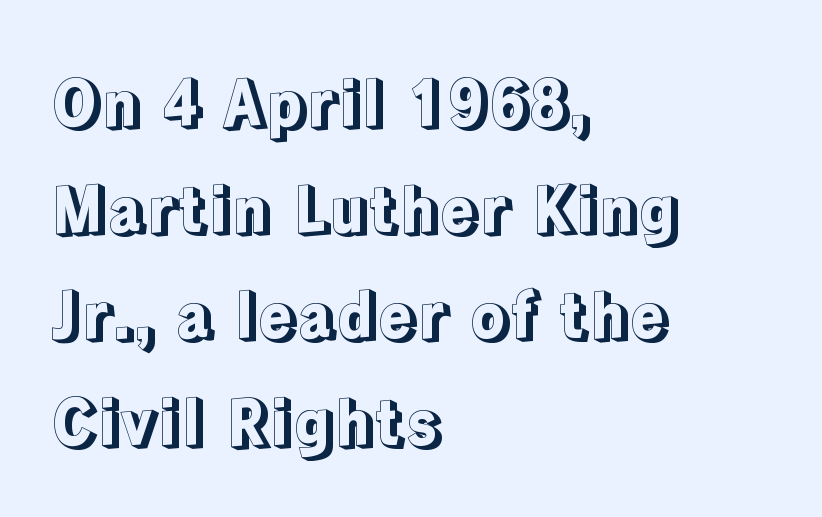
How would I describe the line gaps? Plain and ordinary. Typeset ragged right — the left edge is the straight one. Unlike italic type, these characters show no tilt at all. Think of a printed novel: that variable character pitch is what you see here.
